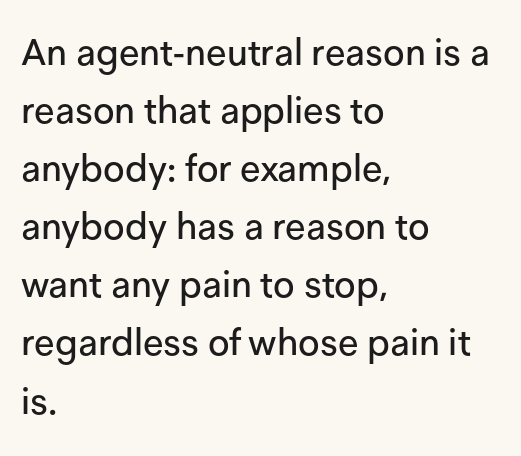
The image shows 37 px sans-serif type, upright; set left-aligned, normal line spacing (1.57x), normal letter spacing, not underlined; low stroke contrast and a medium x-height.
